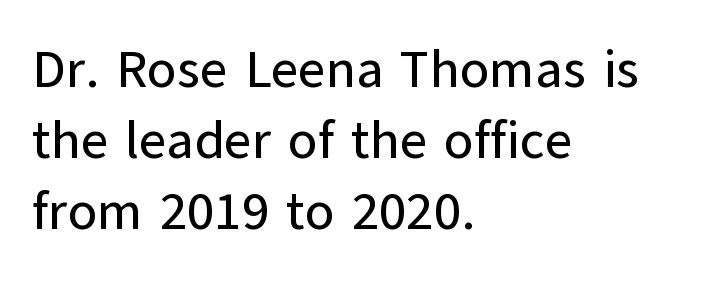
Varying glyph widths throughout — classic text-font behaviour. Glance below the letters and you will spot only blank space. The passage is arranged the way most books set body copy — flush left. This is the regular roman posture of the typeface. To sum up the face: it is a sans, with no serifs. What's the leading like? Ordinary, nothing unusual.
